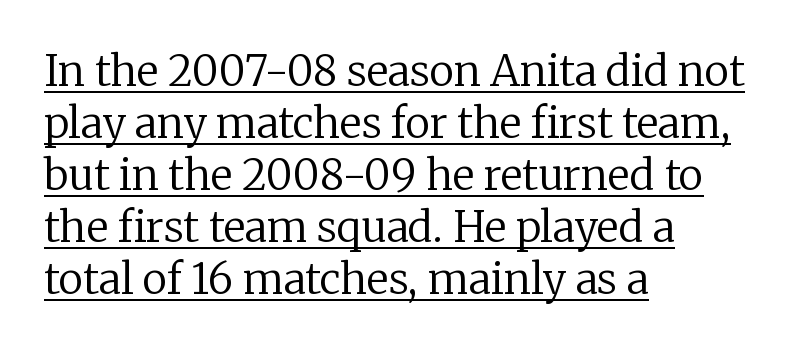
Q: Is the text bold? A: No.
Q: Is the text italic (slanted)? A: No, it is upright.
Q: Is the typeface a serif or a sans-serif typeface? A: Serif.
Q: Is the text underlined? A: Yes.
Q: How is the paragraph aligned? A: Left-aligned.
Q: Is the spacing between letters normal or unusually wide? A: Normal.
Q: Width (condensed, normal, or wide)? A: Normal.
Q: Stroke contrast? A: Low.
Q: x-height? A: Medium.
Q: Monospaced? A: No.
